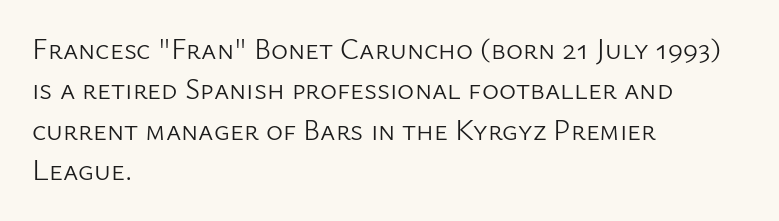
{"serif": "no", "italic": "no", "bold": "no", "weight": "light", "width": "normal", "stroke_contrast": "low", "x_height": "medium", "monospaced": "no", "underline": "no", "align": "left", "line_spacing": "normal", "line_spacing_ratio": 1.39, "letter_spacing": "normal", "letter_spacing_em": 0.0, "glyph_px": 29}
